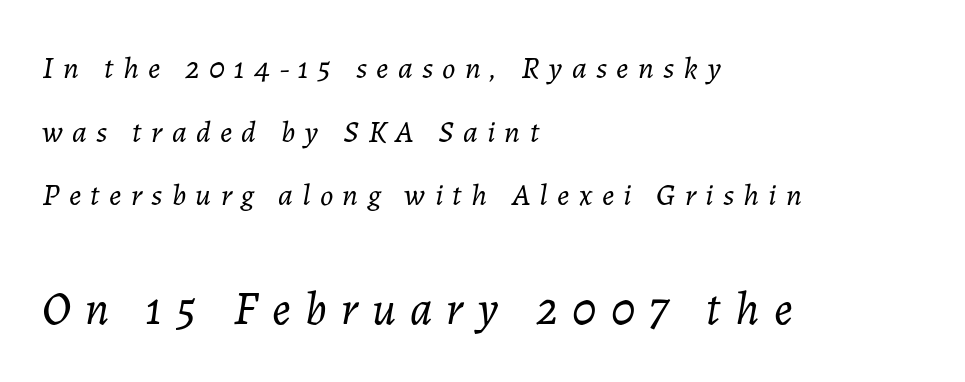
The image shows 47 px light type, italic (leaning right); set left-aligned, loose line spacing (2.05x), unusually wide letter spacing (+0.3 em), not underlined; the second (bottom) block is 1.52x larger; low stroke contrast and a medium x-height.
